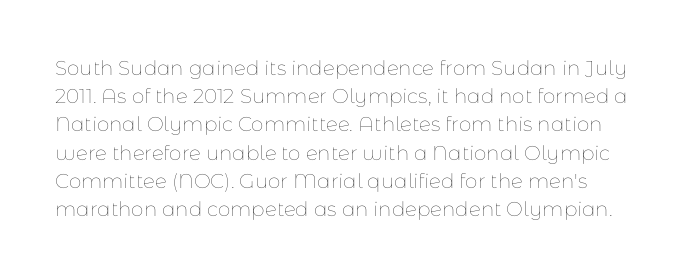
{"italic": "no", "bold": "no", "underline": "no", "line_spacing": "normal", "line_spacing_ratio": 1.41, "letter_spacing": "normal", "letter_spacing_em": 0.0, "glyph_px": 20}
